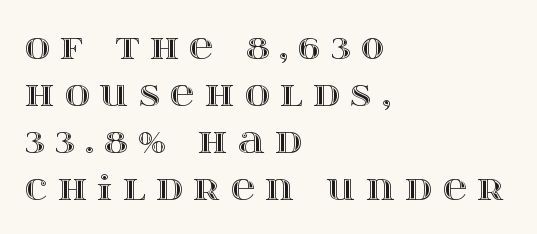
Q: Is the text italic (slanted)? A: No, it is upright.
Q: Is the text underlined? A: No.
Q: How is the paragraph aligned? A: Left-aligned.
Q: Is the spacing between letters normal or unusually wide? A: Unusually wide.
Q: Is the spacing between lines tight, normal or loose? A: Normal.
Q: Width (condensed, normal, or wide)? A: Wide.
Q: x-height? A: Large.
Q: Monospaced? A: No.
